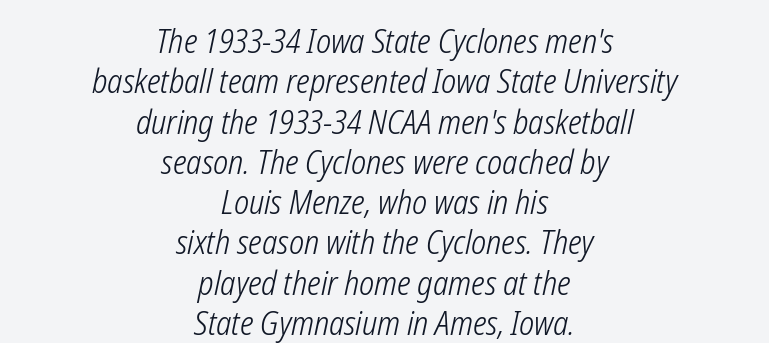
{"italic": "yes", "lean": "right", "slant_degrees": 12, "bold": "no", "weight": "light", "width": "condensed", "stroke_contrast": "low", "x_height": "medium", "monospaced": "no", "underline": "no", "align": "center", "line_spacing_ratio": 1.22, "letter_spacing": "normal", "letter_spacing_em": 0.0, "glyph_px": 33}
